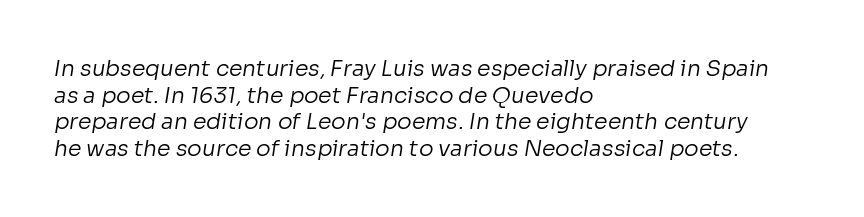
Is the stroke heavy? The answer is a plain regular-or-lighter. Any mark beneath the type? The region is blank. The face used here is rendered with its standard letterfit. Leftover space on each line is placed entirely after the last word.
